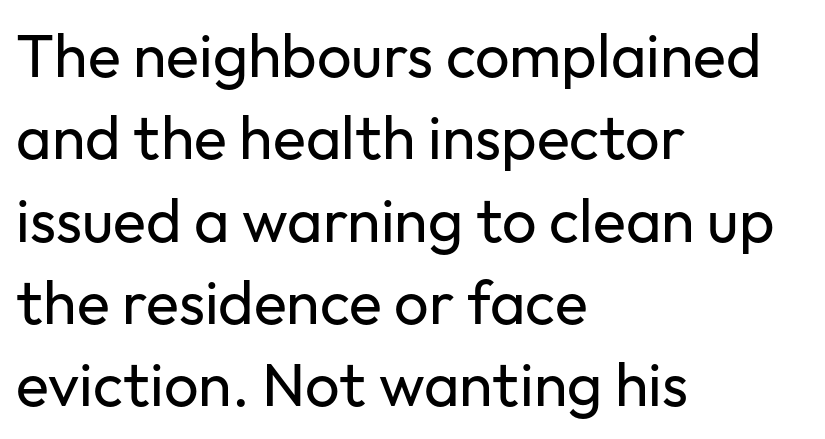
{"serif": "no", "italic": "no", "bold": "no", "weight": "regular", "width": "normal", "stroke_contrast": "low", "x_height": "medium", "monospaced": "no", "underline": "no", "align": "left", "line_spacing": "normal", "line_spacing_ratio": 1.35, "letter_spacing": "normal", "letter_spacing_em": 0.0, "glyph_px": 61}
